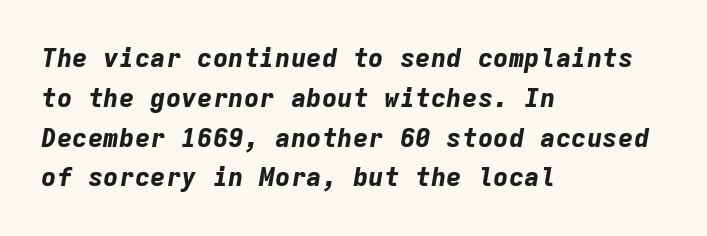
The image shows 26 px bold type, italic (leaning right); set left-aligned, normal line spacing (1.53x), normal letter spacing, not underlined.
